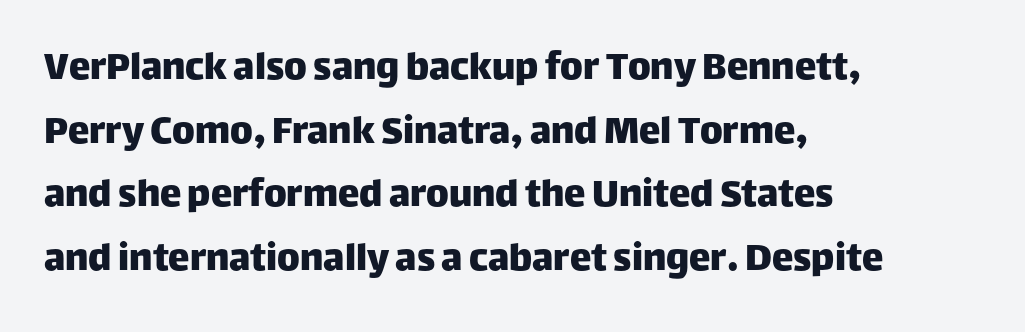
{"serif": "no", "italic": "no", "width": "normal", "stroke_contrast": "low", "x_height": "large", "monospaced": "no", "underline": "no", "align": "left", "line_spacing": "normal", "line_spacing_ratio": 1.48, "letter_spacing": "normal", "letter_spacing_em": 0.0, "glyph_px": 43}
